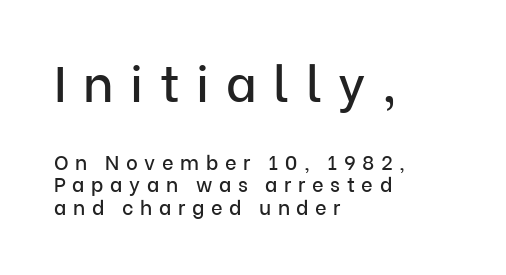
Vertical strokes here are truly vertical. Caption: expanded tracking, letters set apart. Very little white space separates one row of letters from the next. Descender tails drop into unmarked territory.
